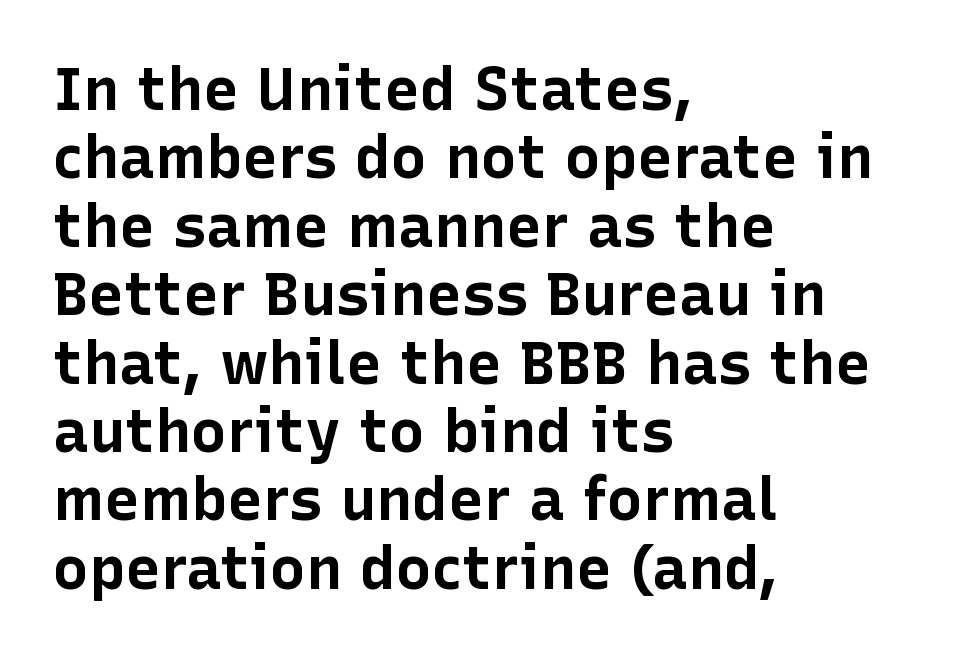
Q: Is the text bold? A: Yes.
Q: Is the text italic (slanted)? A: No, it is upright.
Q: Is the typeface a serif or a sans-serif typeface? A: Sans-serif.
Q: Is the text underlined? A: No.
Q: How is the paragraph aligned? A: Left-aligned.
Q: Is the spacing between letters normal or unusually wide? A: Normal.
Q: Is the spacing between lines tight, normal or loose? A: Tight.
Q: Width (condensed, normal, or wide)? A: Normal.
Q: Stroke contrast? A: Low.
Q: x-height? A: Medium.
Q: Monospaced? A: No.
